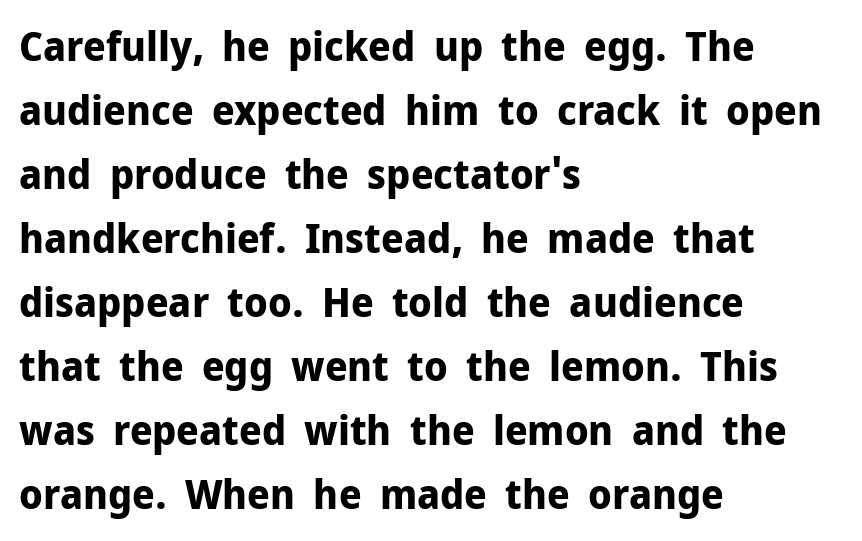
Q: Is the text bold? A: Yes.
Q: Is the text italic (slanted)? A: No, it is upright.
Q: Is the typeface a serif or a sans-serif typeface? A: Sans-serif.
Q: Is the text underlined? A: No.
Q: How is the paragraph aligned? A: Left-aligned.
Q: Is the spacing between letters normal or unusually wide? A: Normal.
Q: Is the spacing between lines tight, normal or loose? A: Normal.
Q: Width (condensed, normal, or wide)? A: Normal.
Q: Stroke contrast? A: Low.
Q: x-height? A: Medium.
Q: Monospaced? A: No.
